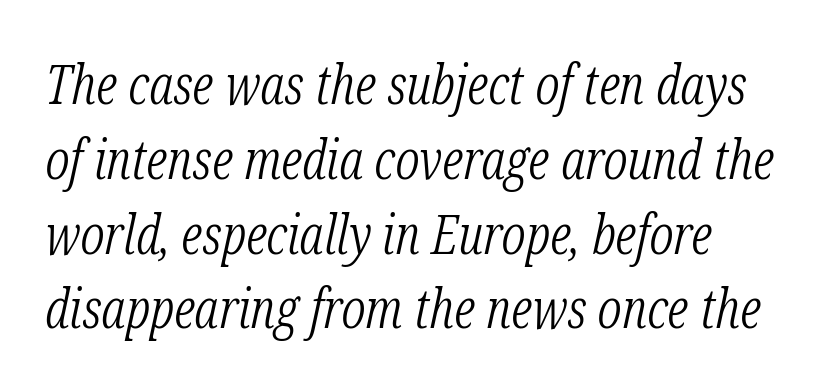
The image shows 55 px light, condensed serif type, italic (leaning right); set normal line spacing (1.36x), normal letter spacing, not underlined; low stroke contrast and a medium x-height.
